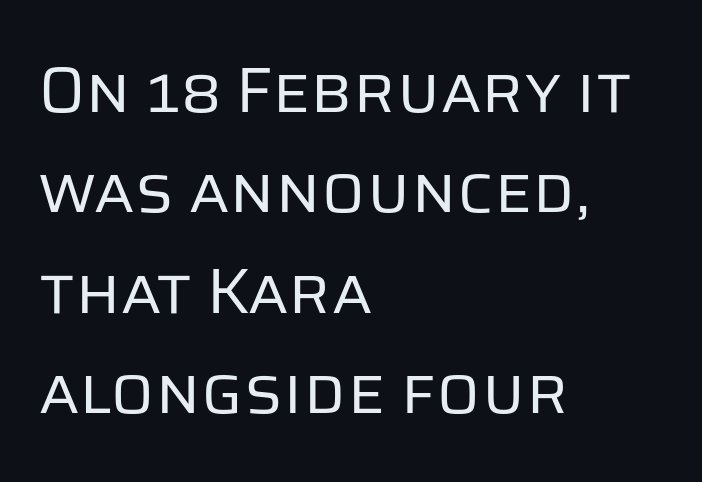
{"serif": "no", "italic": "no", "bold": "no", "weight": "regular", "width": "normal", "stroke_contrast": "low", "x_height": "large", "monospaced": "no", "underline": "no", "align": "left", "line_spacing": "normal", "line_spacing_ratio": 1.57, "letter_spacing": "normal", "letter_spacing_em": 0.0, "glyph_px": 64}
